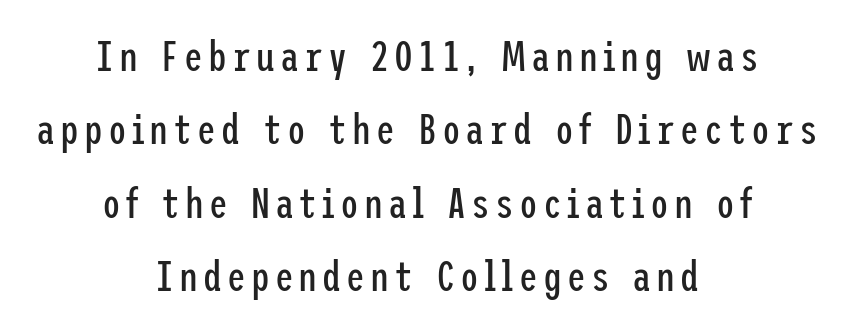
{"serif": "no", "italic": "no", "bold": "no", "weight": "regular", "width": "condensed", "stroke_contrast": "low", "x_height": "medium", "underline": "no", "align": "center", "line_spacing_ratio": 1.75, "glyph_px": 42}
